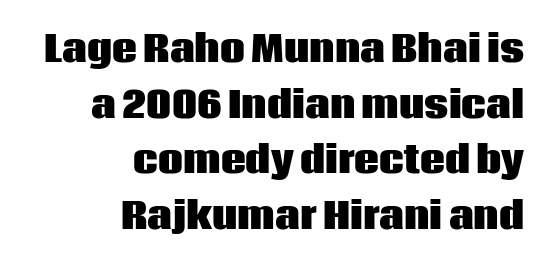
Note the varied advance widths — an 'i' is clearly narrower than an 'm'. Each letter's strokes conclude bluntly, with no projecting serifs. Do the letters lean? They stand straight. In terms of weight, the rendering is a true, heavy bold. Tracking value appears to be zero — textbook default spacing. The lines are quadded right.
